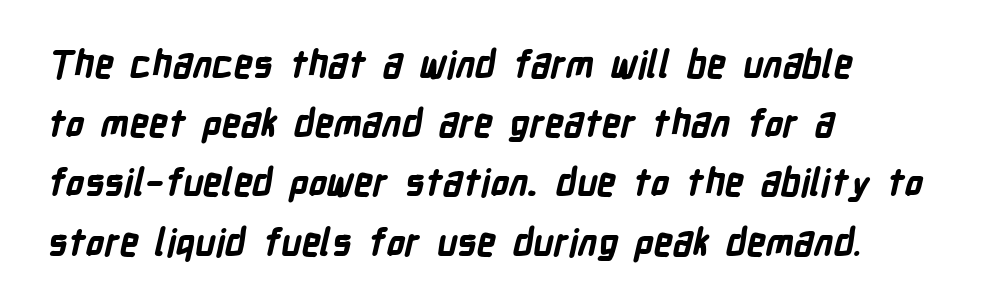
{"serif": "no", "bold": "yes", "weight": "bold", "width": "condensed", "stroke_contrast": "low", "x_height": "medium", "monospaced": "no", "underline": "no", "align": "left", "line_spacing": "normal", "line_spacing_ratio": 1.6, "letter_spacing": "normal", "letter_spacing_em": 0.0, "glyph_px": 37}
